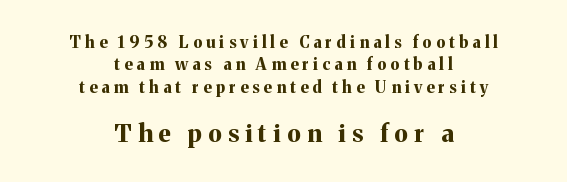
Q: Is the text bold? A: Yes.
Q: Is the text italic (slanted)? A: No, it is upright.
Q: Is the text underlined? A: No.
Q: How is the paragraph aligned? A: Centered.
Q: Is the spacing between letters normal or unusually wide? A: Unusually wide.
Q: Is the spacing between lines tight, normal or loose? A: Normal.
Q: Which block of text is set in a larger size, the first (top) or the second (bottom)? A: The second (bottom) one.
